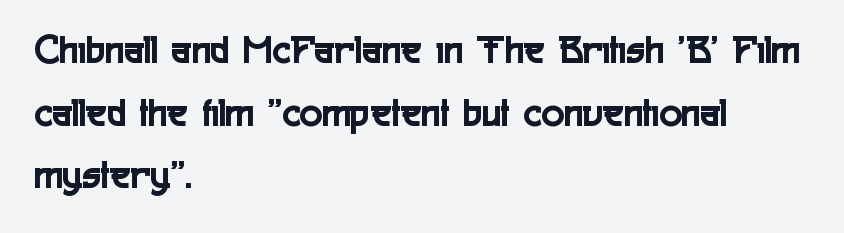
{"serif": "no", "italic": "no", "width": "condensed", "x_height": "medium", "monospaced": "no", "underline": "no", "align": "left", "line_spacing": "normal", "line_spacing_ratio": 1.49, "letter_spacing": "normal", "letter_spacing_em": 0.0, "glyph_px": 42}
